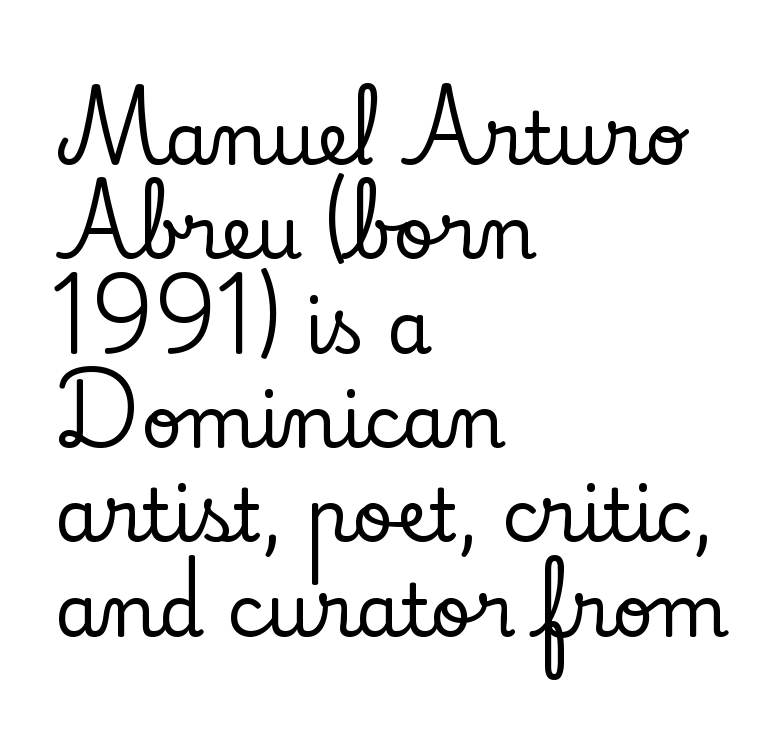
The image shows 72 px serif type, upright; set left-aligned, normal line spacing (1.31x), normal letter spacing, not underlined; low stroke contrast and a small x-height.
